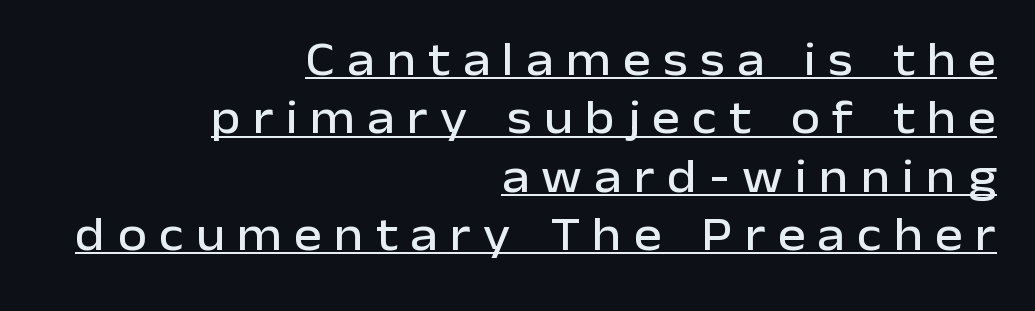
{"serif": "no", "italic": "no", "width": "normal", "stroke_contrast": "low", "x_height": "medium", "monospaced": "no", "underline": "yes", "align": "right", "line_spacing_ratio": 1.24, "letter_spacing": "wide", "letter_spacing_em": 0.26, "glyph_px": 47}
